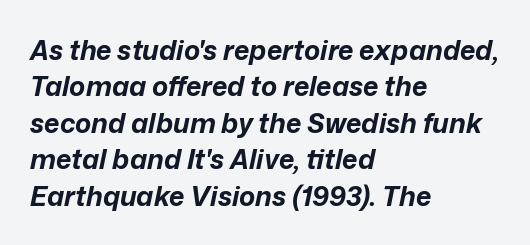
The paragraph shown leans on its left margin. The letterforms sit shoulder to shoulder at normal distance. Is the type slanted? Yes — the strokes lean at a clear angle. Heavy, bold letterforms.
